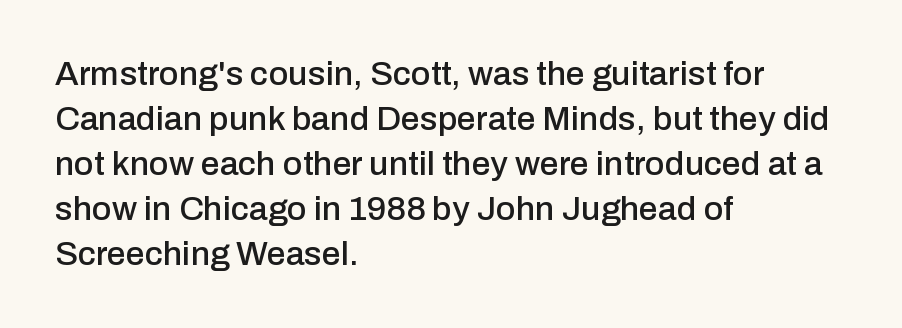
Examine the stroke ends and you'll find no serifs. Reading down the block, your eye returns to a fixed left position each line. A bare baseline throughout the passage. This is roman type, the default non-slanted kind.
